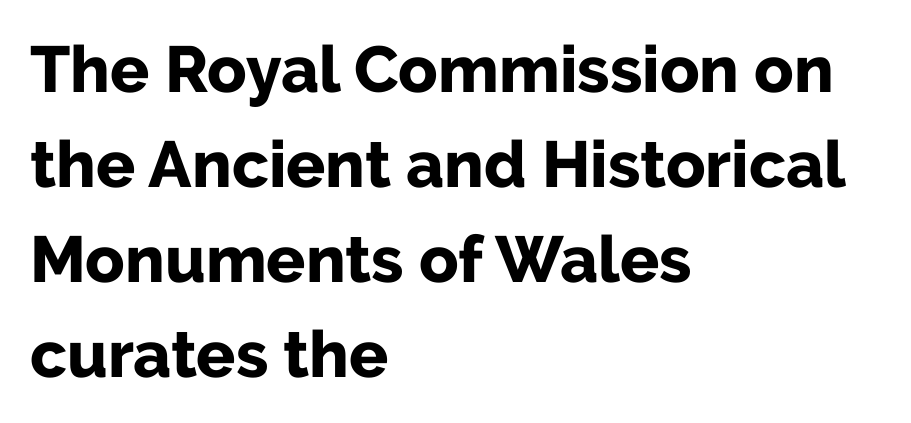
The image shows 65 px bold sans-serif type, upright; set left-aligned, normal line spacing (1.46x), normal letter spacing, not underlined; low stroke contrast and a medium x-height.
